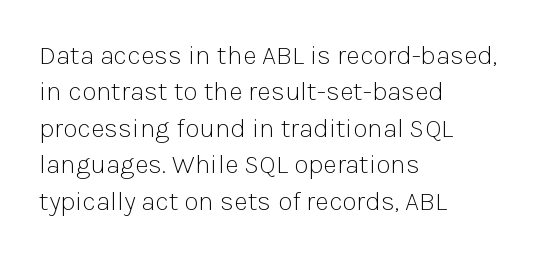
{"italic": "no", "bold": "no", "underline": "no", "align": "left", "line_spacing": "normal", "line_spacing_ratio": 1.35, "letter_spacing": "normal", "letter_spacing_em": 0.0, "glyph_px": 27}
